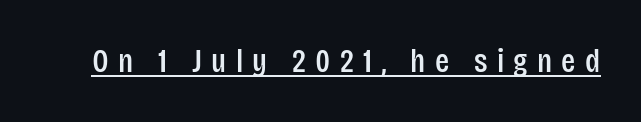
The image shows 33 px condensed sans-serif type, upright; set unusually wide letter spacing (+0.28 em), underlined; low stroke contrast and a large x-height.
